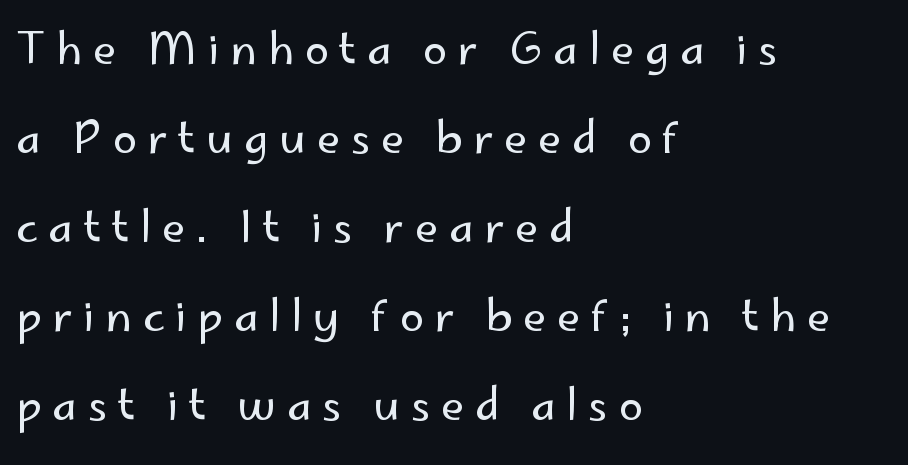
{"serif": "no", "italic": "no", "bold": "no", "weight": "regular", "width": "normal", "stroke_contrast": "low", "x_height": "small", "monospaced": "no", "underline": "no", "align": "left", "line_spacing": "loose", "line_spacing_ratio": 2.07, "letter_spacing": "wide", "letter_spacing_em": 0.25, "glyph_px": 43}
